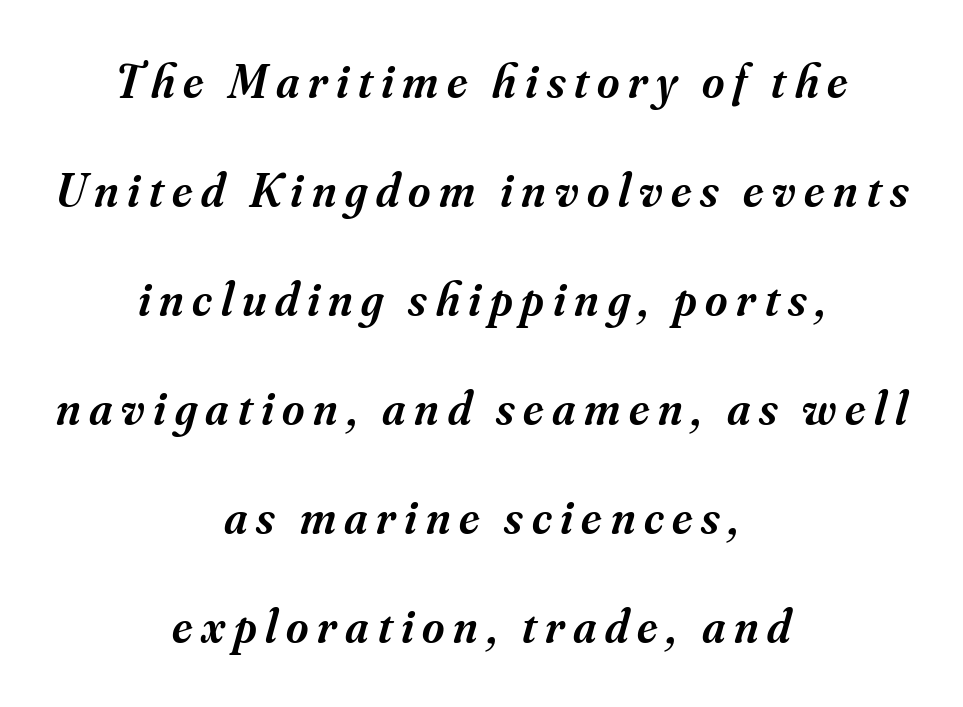
{"serif": "yes", "italic": "yes", "lean": "right", "slant_degrees": 16, "bold": "semi", "weight": "semibold", "width": "normal", "stroke_contrast": "medium", "x_height": "small", "monospaced": "no", "underline": "no", "align": "center", "line_spacing": "loose", "line_spacing_ratio": 2.27, "glyph_px": 48}
